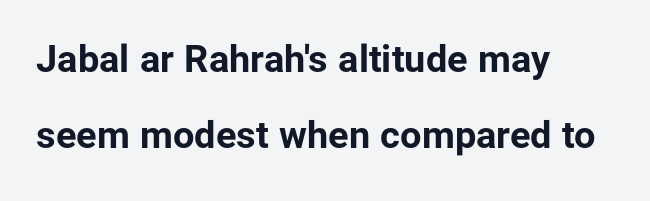
The image shows 38 px bold sans-serif type, upright; set left-aligned, loose line spacing (2.0x), normal letter spacing, not underlined; low stroke contrast and a medium x-height.
